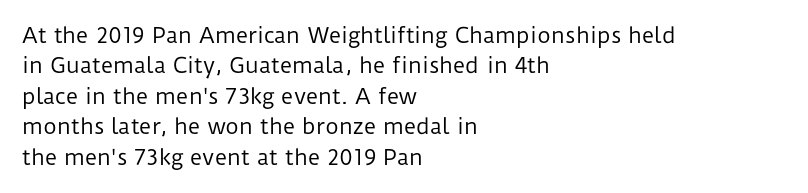
The image shows 21 px text type, upright; set left-aligned, normal line spacing (1.45x), normal letter spacing, not underlined.
